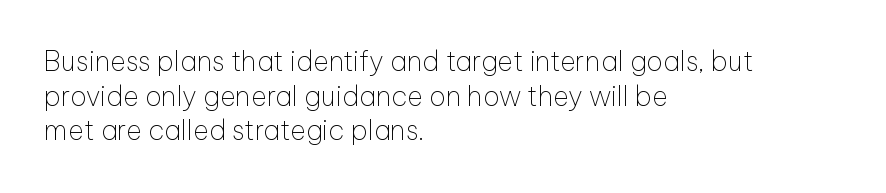
The image shows 27 px text type, upright; set left-aligned, normal line spacing (1.28x), normal letter spacing, not underlined.
